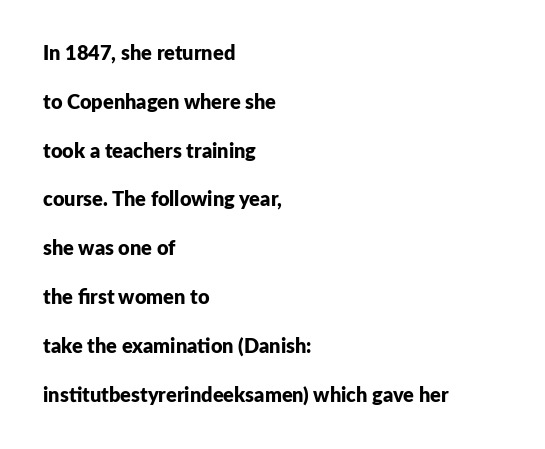
{"italic": "no", "bold": "yes", "underline": "no", "align": "left", "line_spacing": "loose", "line_spacing_ratio": 2.44, "letter_spacing": "normal", "letter_spacing_em": 0.0, "glyph_px": 20}
